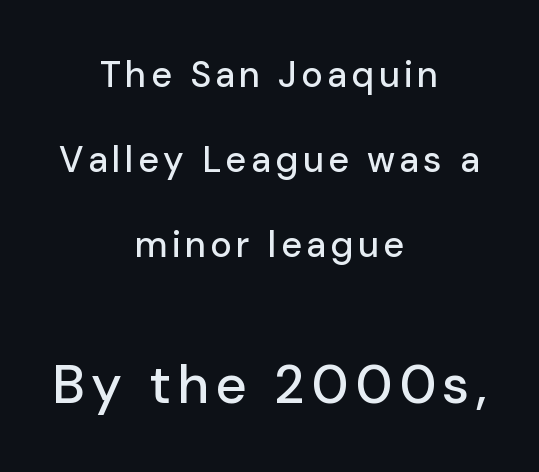
The lettering stays uniformly vertical, giving the passage a roman look. The lines are spread far apart with generous leading. Does the bottom block carry the larger type? Yes, it does. Lines of text with bare space underneath. Notice how the passage keeps no hard edge, just a central spine. This rendering employs a face without finishing strokes, i.e., a sans-serif.
